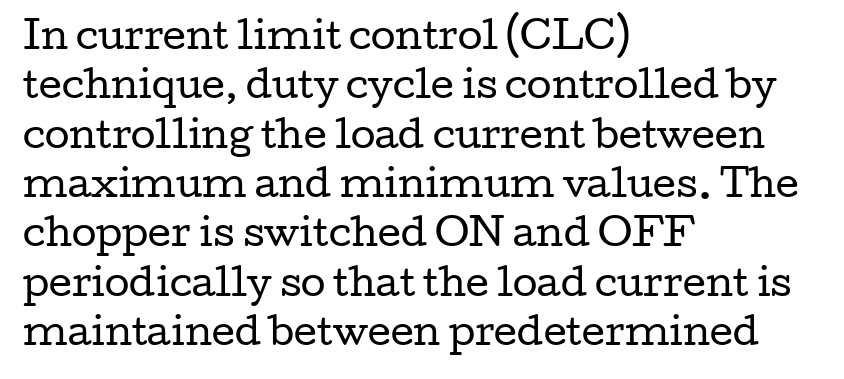
{"serif": "yes", "italic": "no", "bold": "no", "weight": "regular", "width": "wide", "stroke_contrast": "low", "x_height": "medium", "monospaced": "no", "underline": "no", "align": "left", "line_spacing": "normal", "line_spacing_ratio": 1.37, "letter_spacing": "normal", "letter_spacing_em": 0.0, "glyph_px": 36}
